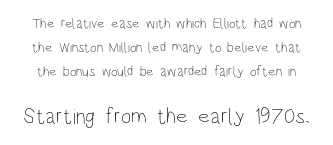
The image shows 22 px text type, upright; set line spacing 1.71x, normal letter spacing, not underlined; the second (bottom) block is 1.57x larger.
